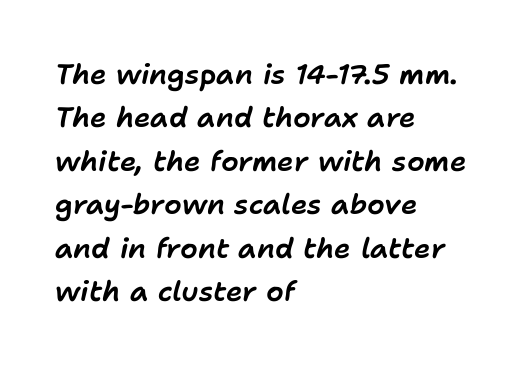
{"italic": "yes", "lean": "right", "slant_degrees": 11, "width": "normal", "stroke_contrast": "low", "x_height": "medium", "monospaced": "no", "underline": "no", "align": "left", "line_spacing": "normal", "line_spacing_ratio": 1.55, "letter_spacing": "normal", "letter_spacing_em": 0.0, "glyph_px": 28}
